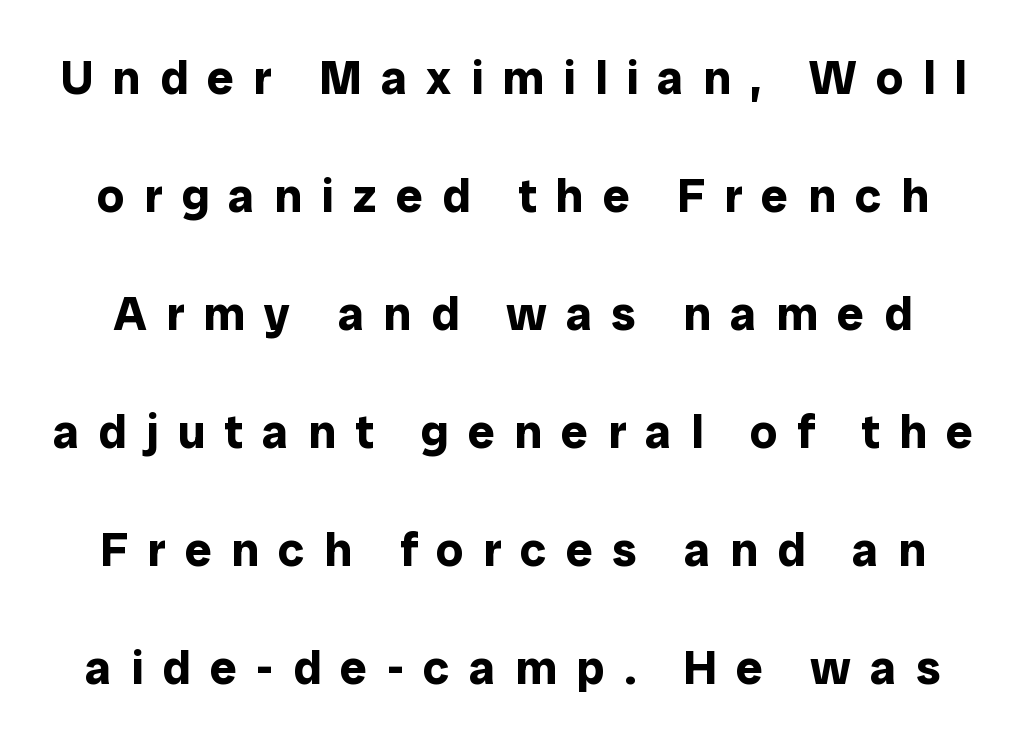
The image shows 48 px bold sans-serif type, upright; set loose line spacing (2.46x), unusually wide letter spacing (+0.4 em), not underlined; low stroke contrast and a medium x-height.
